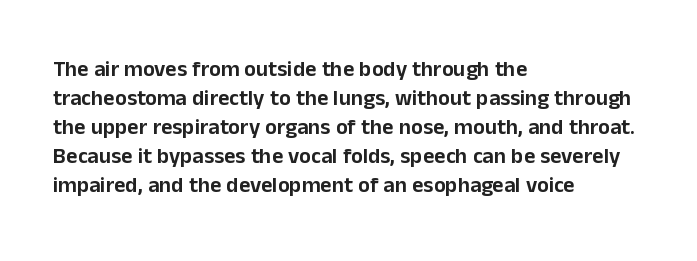
The image shows 22 px text type, upright; set left-aligned, normal line spacing (1.32x), normal letter spacing, not underlined.
